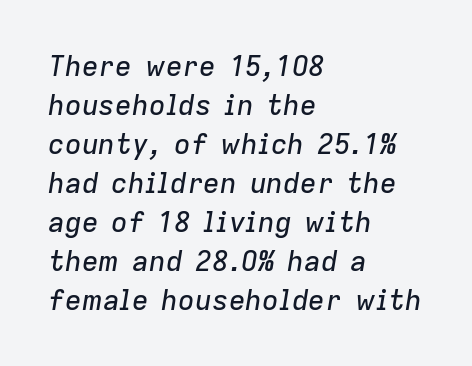
{"italic": "yes", "lean": "right", "slant_degrees": 9, "width": "normal", "stroke_contrast": "low", "x_height": "medium", "monospaced": "no", "underline": "no", "align": "left", "line_spacing": "normal", "line_spacing_ratio": 1.39, "letter_spacing": "normal", "letter_spacing_em": 0.0, "glyph_px": 28}
